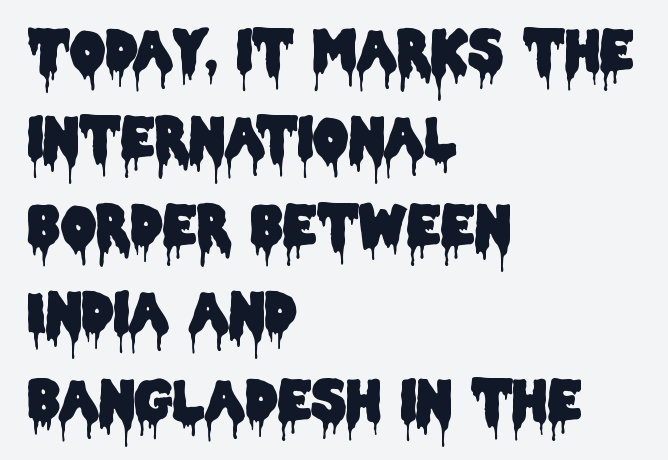
Q: Is the text italic (slanted)? A: No, it is upright.
Q: Is the typeface a serif or a sans-serif typeface? A: Sans-serif.
Q: Is the text underlined? A: No.
Q: How is the paragraph aligned? A: Left-aligned.
Q: Is the spacing between letters normal or unusually wide? A: Normal.
Q: Is the spacing between lines tight, normal or loose? A: Normal.
Q: Width (condensed, normal, or wide)? A: Condensed.
Q: Stroke contrast? A: Low.
Q: x-height? A: Large.
Q: Monospaced? A: No.
